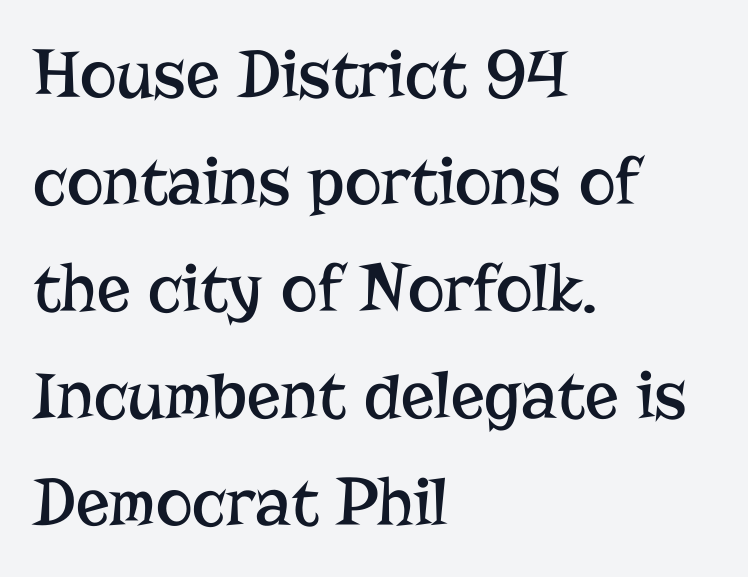
Q: Is the text bold? A: No.
Q: Is the text italic (slanted)? A: No, it is upright.
Q: Is the typeface a serif or a sans-serif typeface? A: Serif.
Q: Is the text underlined? A: No.
Q: How is the paragraph aligned? A: Left-aligned.
Q: Is the spacing between letters normal or unusually wide? A: Normal.
Q: Is the spacing between lines tight, normal or loose? A: Normal.
Q: Width (condensed, normal, or wide)? A: Normal.
Q: Stroke contrast? A: Low.
Q: x-height? A: Medium.
Q: Monospaced? A: No.
